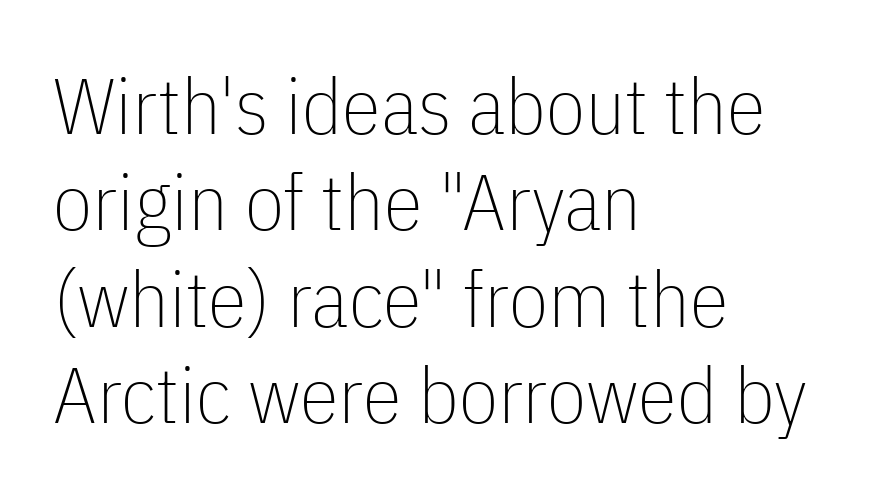
{"serif": "no", "italic": "no", "bold": "no", "weight": "thin", "width": "condensed", "stroke_contrast": "low", "x_height": "medium", "monospaced": "no", "underline": "no", "align": "left", "line_spacing_ratio": 1.22, "letter_spacing": "normal", "letter_spacing_em": 0.0, "glyph_px": 79}
